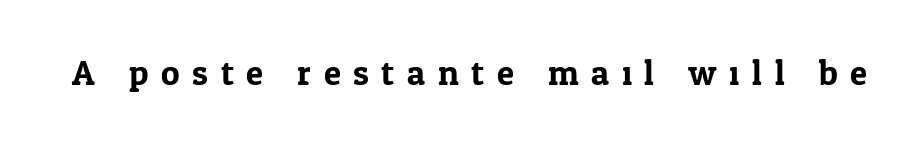
{"serif": "yes", "italic": "no", "width": "normal", "stroke_contrast": "low", "x_height": "medium", "monospaced": "no", "underline": "no", "letter_spacing": "wide", "letter_spacing_em": 0.36, "glyph_px": 35}
